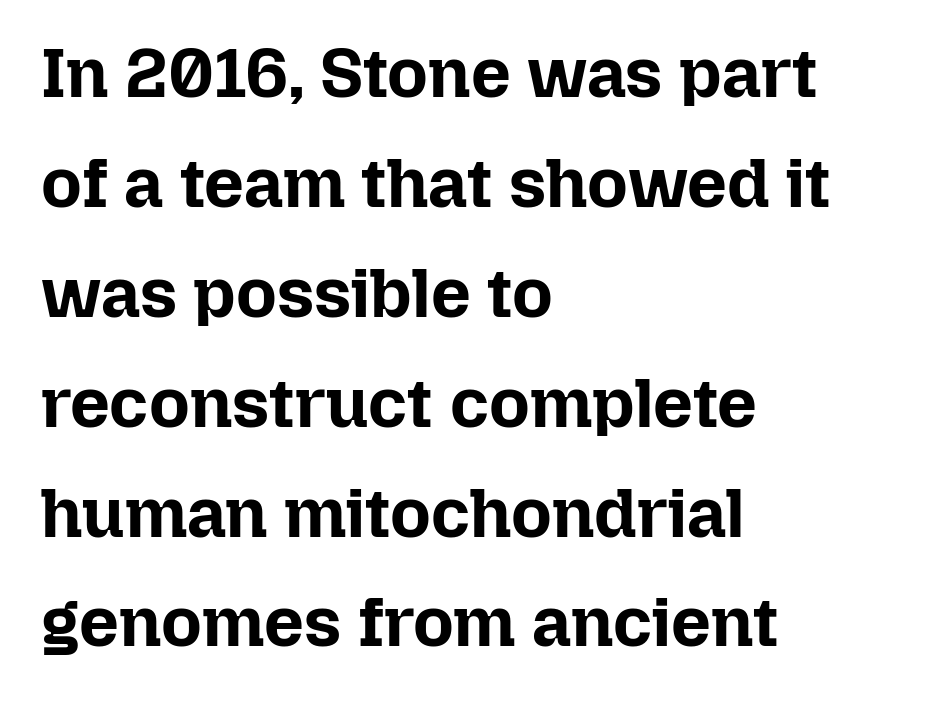
Q: Is the text bold? A: Yes.
Q: Is the text italic (slanted)? A: No, it is upright.
Q: Is the text underlined? A: No.
Q: How is the paragraph aligned? A: Left-aligned.
Q: Is the spacing between letters normal or unusually wide? A: Normal.
Q: Is the spacing between lines tight, normal or loose? A: Normal.
Q: Width (condensed, normal, or wide)? A: Normal.
Q: Stroke contrast? A: Low.
Q: x-height? A: Medium.
Q: Monospaced? A: No.
